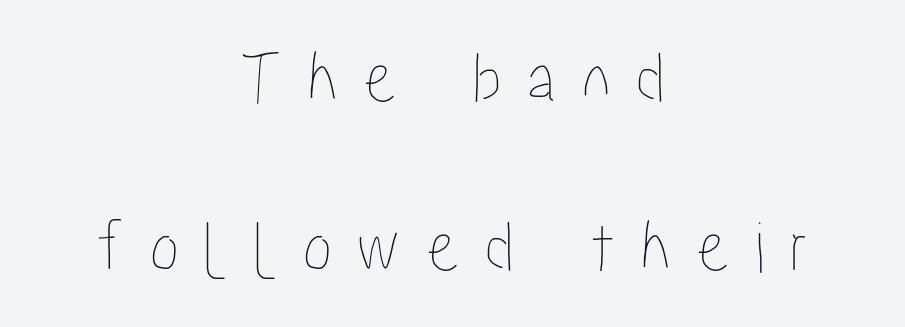
{"italic": "no", "width": "condensed", "stroke_contrast": "low", "x_height": "medium", "monospaced": "no", "underline": "no", "align": "center", "line_spacing": "loose", "line_spacing_ratio": 2.29, "letter_spacing": "wide", "letter_spacing_em": 0.34, "glyph_px": 74}
